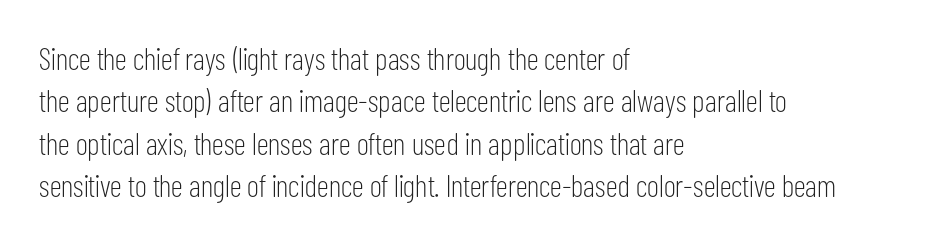
Q: Is the text bold? A: No.
Q: Is the text italic (slanted)? A: No, it is upright.
Q: Is the typeface a serif or a sans-serif typeface? A: Sans-serif.
Q: Is the text underlined? A: No.
Q: How is the paragraph aligned? A: Left-aligned.
Q: Is the spacing between letters normal or unusually wide? A: Normal.
Q: Is the spacing between lines tight, normal or loose? A: Normal.
Q: Width (condensed, normal, or wide)? A: Condensed.
Q: Stroke contrast? A: Low.
Q: x-height? A: Medium.
Q: Monospaced? A: No.
